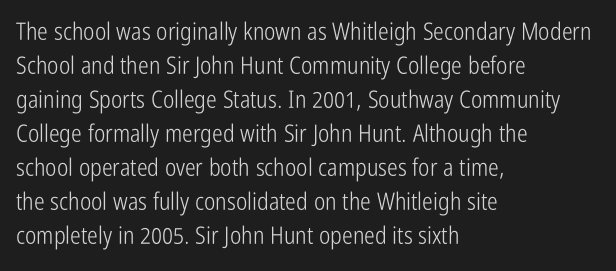
The image shows 24 px text type, upright; set left-aligned, normal line spacing (1.42x), normal letter spacing, not underlined.
